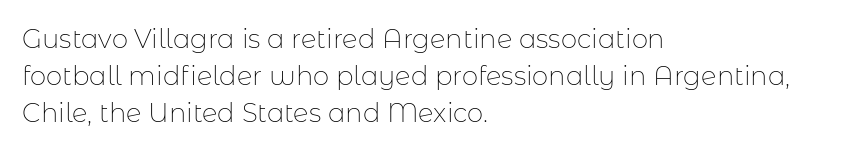
Q: Is the text bold? A: No.
Q: Is the text italic (slanted)? A: No, it is upright.
Q: Is the text underlined? A: No.
Q: How is the paragraph aligned? A: Left-aligned.
Q: Is the spacing between letters normal or unusually wide? A: Normal.
Q: Is the spacing between lines tight, normal or loose? A: Normal.
